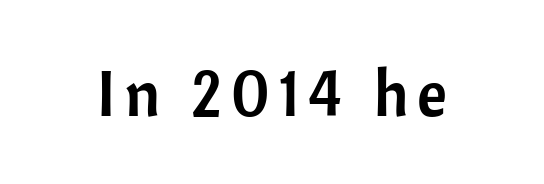
{"serif": "no", "italic": "no", "width": "normal", "stroke_contrast": "low", "x_height": "medium", "monospaced": "no", "underline": "no", "glyph_px": 64}
